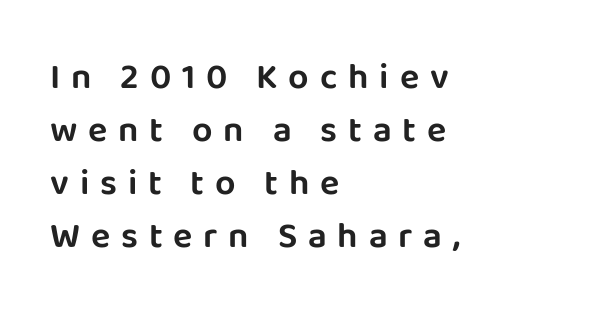
Q: Is the text italic (slanted)? A: No, it is upright.
Q: Is the typeface a serif or a sans-serif typeface? A: Sans-serif.
Q: Is the text underlined? A: No.
Q: How is the paragraph aligned? A: Left-aligned.
Q: Is the spacing between letters normal or unusually wide? A: Unusually wide.
Q: Is the spacing between lines tight, normal or loose? A: Normal.
Q: Width (condensed, normal, or wide)? A: Normal.
Q: Stroke contrast? A: Low.
Q: x-height? A: Large.
Q: Monospaced? A: No.
